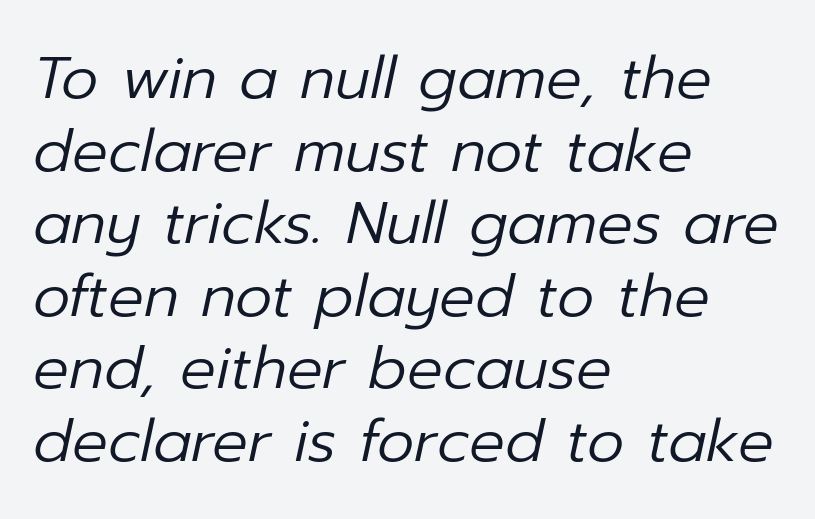
The image shows 59 px regular-weight type, italic (leaning right); set left-aligned, line spacing 1.23x, normal letter spacing, not underlined; low stroke contrast and a medium x-height.
